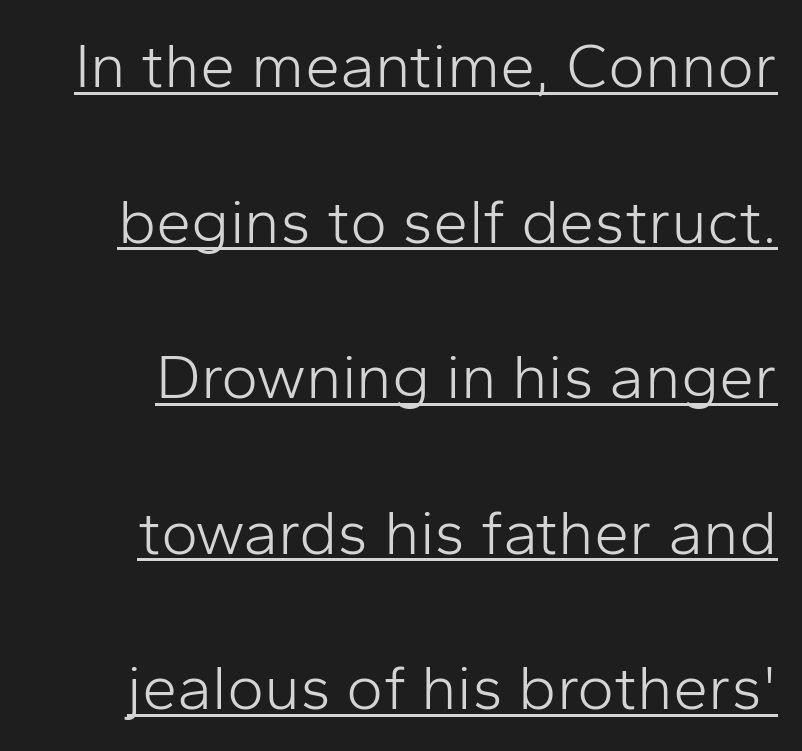
The lettering is marked with a stroke running underneath it. The paragraph shown leans on its right margin. Spacing verdict: proportional, widths tailored to each character. It's the straight-up-and-down kind of type. Standard letterfit; no display-style spreading of the glyphs. The passage shown is typeset with a sans-serif family.
